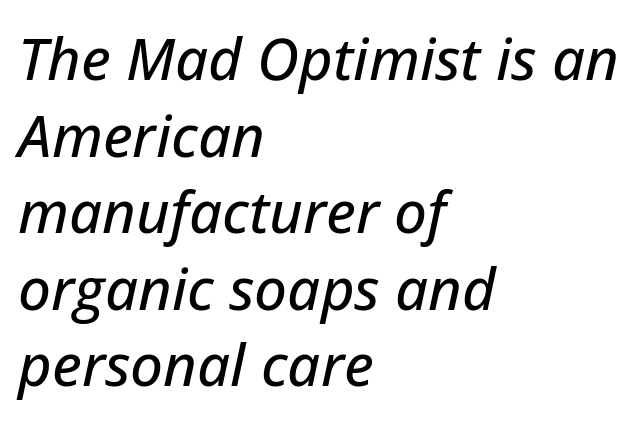
The image shows 58 px text type, italic (leaning right); set left-aligned, normal line spacing (1.32x), normal letter spacing, not underlined; low stroke contrast and a medium x-height.
